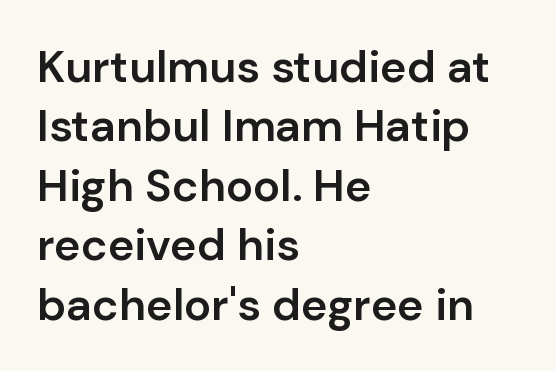
{"serif": "no", "italic": "no", "bold": "semi", "weight": "semibold", "width": "normal", "stroke_contrast": "low", "x_height": "medium", "monospaced": "no", "underline": "no", "align": "left", "line_spacing": "normal", "line_spacing_ratio": 1.32, "letter_spacing": "normal", "letter_spacing_em": 0.0, "glyph_px": 45}
